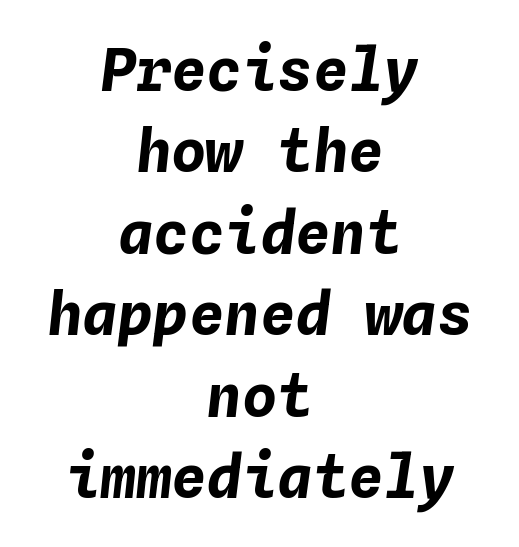
{"italic": "yes", "lean": "right", "slant_degrees": 4, "bold": "yes", "weight": "bold", "width": "normal", "stroke_contrast": "low", "x_height": "medium", "monospaced": "yes", "underline": "no", "align": "center", "line_spacing": "normal", "line_spacing_ratio": 1.38, "letter_spacing": "normal", "letter_spacing_em": 0.0, "glyph_px": 59}
